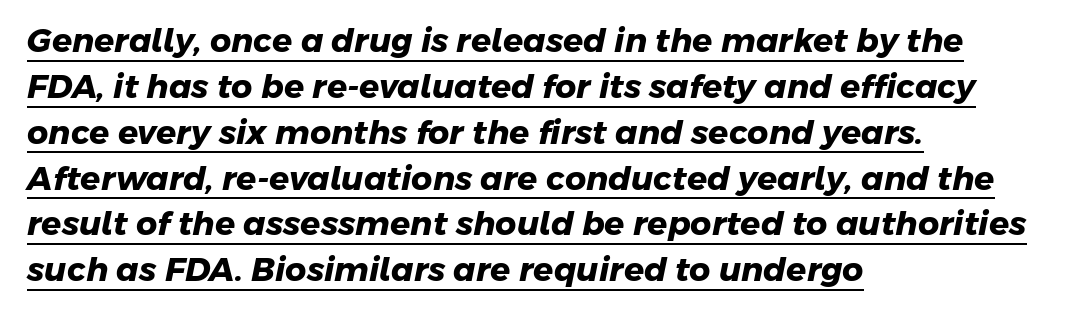
{"serif": "no", "bold": "yes", "weight": "heavy", "width": "normal", "stroke_contrast": "low", "x_height": "medium", "monospaced": "no", "underline": "yes", "align": "left", "line_spacing": "normal", "line_spacing_ratio": 1.39, "letter_spacing": "normal", "letter_spacing_em": 0.0, "glyph_px": 33}
